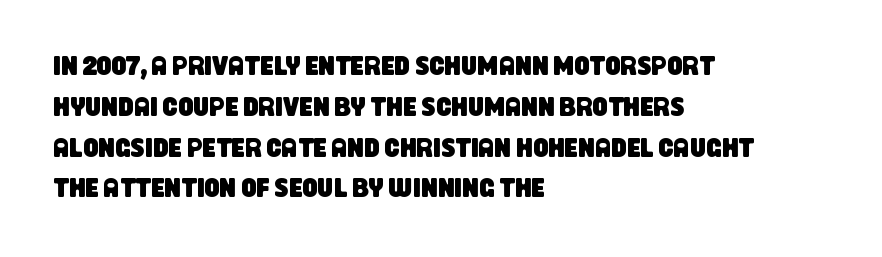
These lines sit exactly where default settings would place them. The baseline area is clear. Tracking here is standard; glyphs follow each other at the usual distance. Typeset ragged right — the left edge is the straight one.
